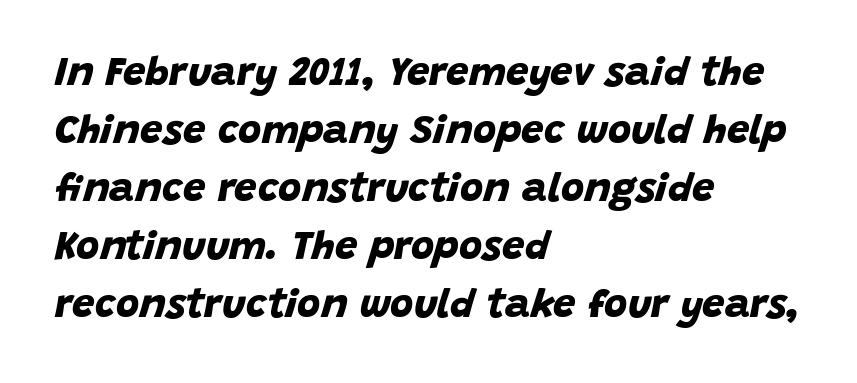
The image shows 40 px bold sans-serif type; set left-aligned, normal line spacing (1.45x), normal letter spacing, not underlined; low stroke contrast and a large x-height.
